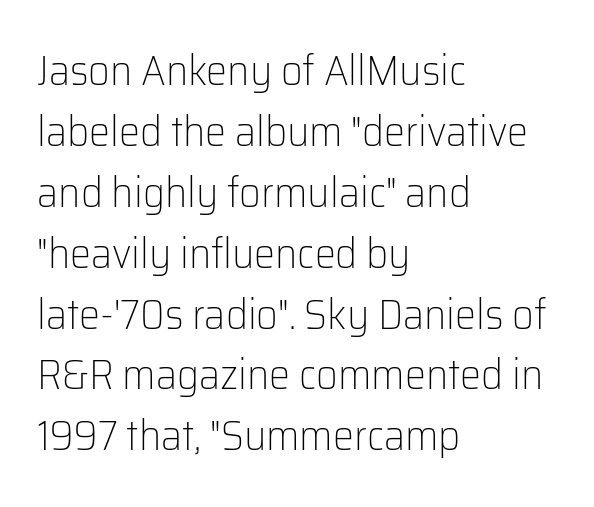
{"serif": "no", "italic": "no", "bold": "no", "weight": "light", "width": "normal", "stroke_contrast": "low", "x_height": "medium", "monospaced": "no", "underline": "no", "align": "left", "line_spacing": "normal", "line_spacing_ratio": 1.45, "letter_spacing": "normal", "letter_spacing_em": 0.0, "glyph_px": 42}
